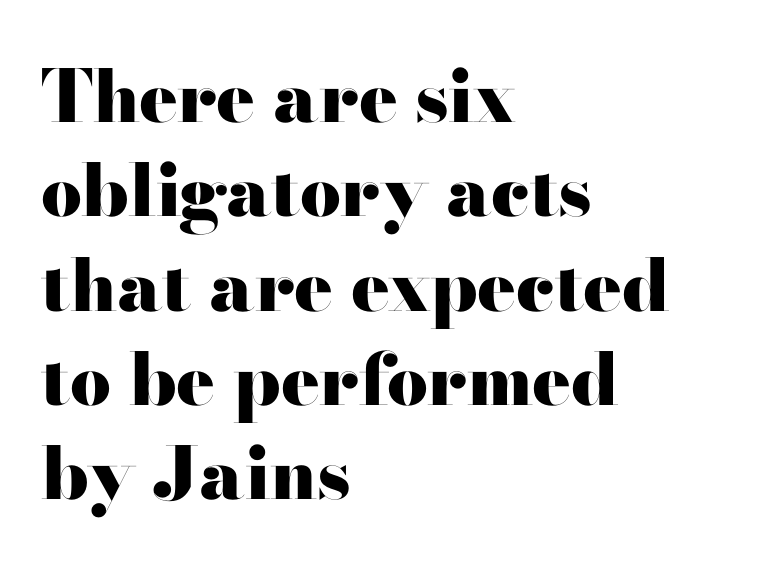
The image shows 72 px heavy, wide serif type, upright; set left-aligned, normal line spacing (1.31x), normal letter spacing, not underlined; high stroke contrast and a small x-height.
